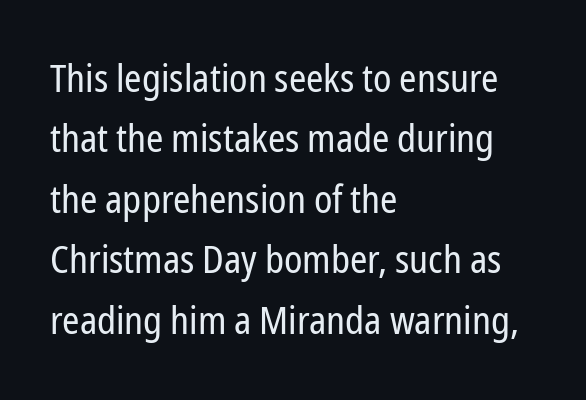
{"serif": "no", "italic": "no", "bold": "no", "weight": "regular", "width": "condensed", "stroke_contrast": "low", "x_height": "medium", "monospaced": "no", "underline": "no", "align": "left", "line_spacing": "normal", "line_spacing_ratio": 1.55, "letter_spacing": "normal", "letter_spacing_em": 0.0, "glyph_px": 39}
